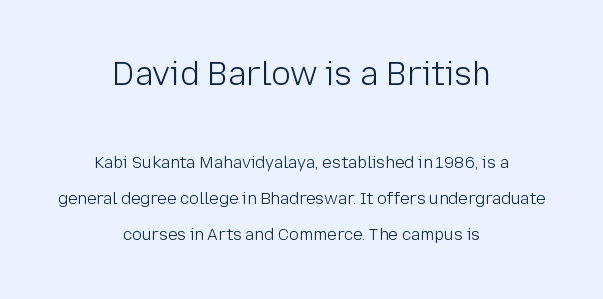
Q: Is the text bold? A: No.
Q: Is the text italic (slanted)? A: No, it is upright.
Q: Is the typeface a serif or a sans-serif typeface? A: Sans-serif.
Q: Is the text underlined? A: No.
Q: How is the paragraph aligned? A: Centered.
Q: Is the spacing between letters normal or unusually wide? A: Normal.
Q: Is the spacing between lines tight, normal or loose? A: Loose.
Q: Which block of text is set in a larger size, the first (top) or the second (bottom)? A: The first (top) one.
Q: Width (condensed, normal, or wide)? A: Normal.
Q: Stroke contrast? A: Low.
Q: x-height? A: Medium.
Q: Monospaced? A: No.
